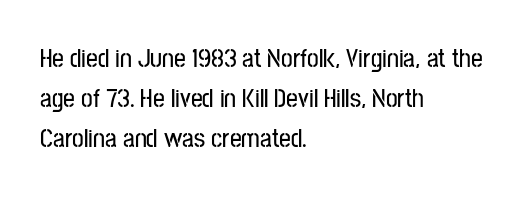
The image shows 26 px text type, upright; set left-aligned, normal line spacing (1.54x), normal letter spacing, not underlined.
